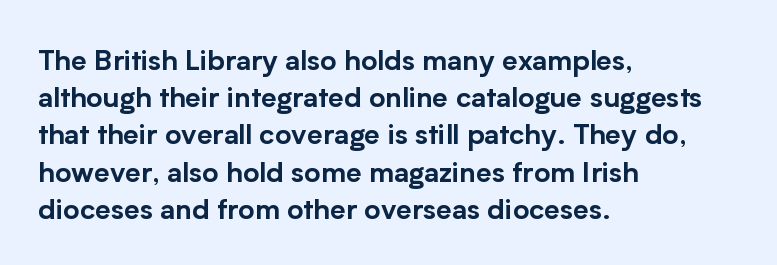
{"serif": "no", "italic": "no", "width": "normal", "stroke_contrast": "low", "x_height": "medium", "monospaced": "no", "underline": "no", "align": "left", "line_spacing": "normal", "line_spacing_ratio": 1.33, "letter_spacing": "normal", "letter_spacing_em": 0.0, "glyph_px": 28}
